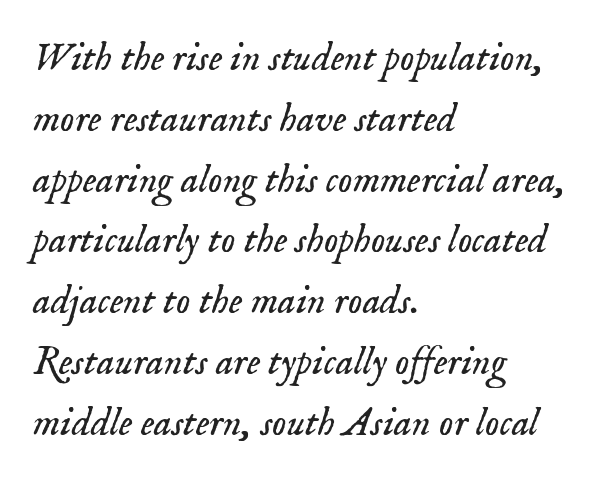
Q: Is the text bold? A: No.
Q: Is the text italic (slanted)? A: Yes, it leans right by about 18 degrees.
Q: Is the typeface a serif or a sans-serif typeface? A: Serif.
Q: Is the text underlined? A: No.
Q: How is the paragraph aligned? A: Left-aligned.
Q: Is the spacing between letters normal or unusually wide? A: Normal.
Q: Is the spacing between lines tight, normal or loose? A: Normal.
Q: Width (condensed, normal, or wide)? A: Normal.
Q: Stroke contrast? A: Low.
Q: x-height? A: Small.
Q: Monospaced? A: No.
